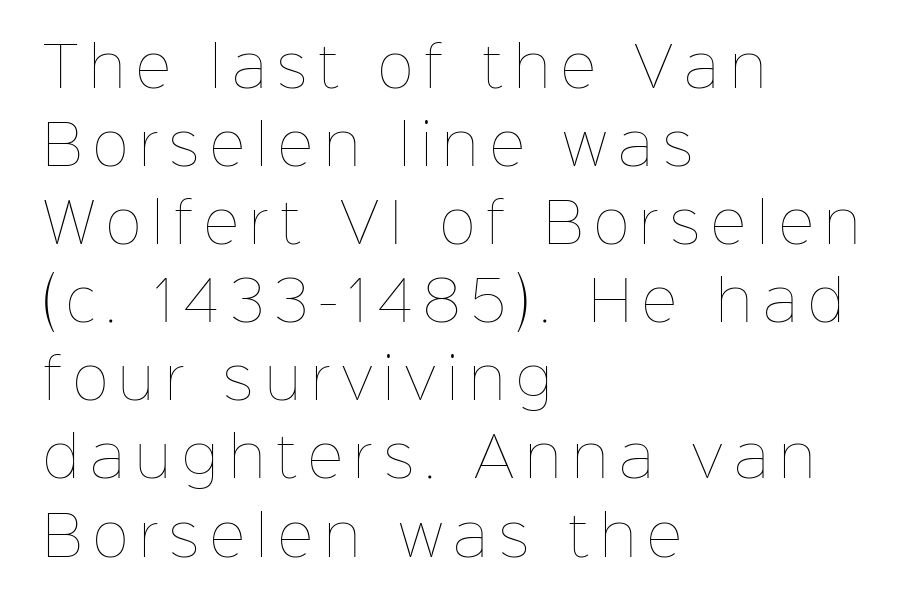
{"italic": "no", "bold": "no", "weight": "thin", "width": "normal", "stroke_contrast": "low", "x_height": "medium", "monospaced": "no", "underline": "no", "align": "left", "line_spacing": "normal", "line_spacing_ratio": 1.42, "letter_spacing": "wide", "letter_spacing_em": 0.2, "glyph_px": 55}
